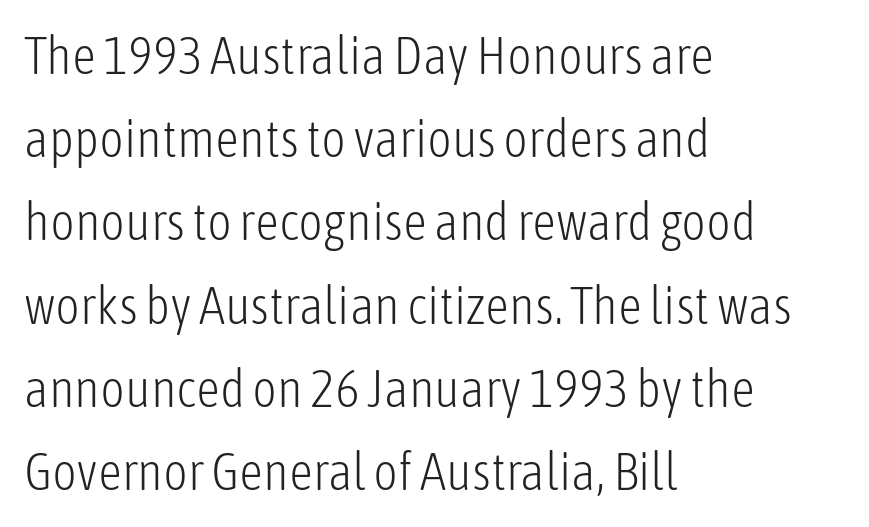
Each letter keeps its own natural width here, so spacing adapts to shape. Standard letterfit; no display-style spreading of the glyphs. Nobody drew a line under any word here. Does the type have serifs? No, each stem ends abruptly. This sample uses an upright cut, with every glyph sitting square on the baseline.
